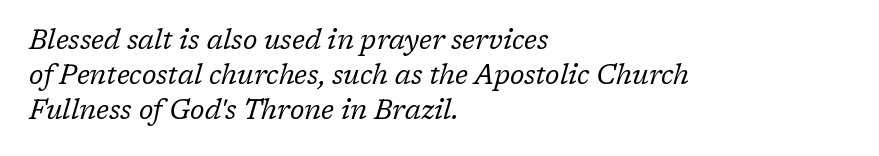
The area under the type is left untouched. The ragged edge is on the right, which tells us the setting is flush left. Weight: not bold — regular or lighter. Spacing between characters is what you'd get straight out of the box. The passage shown stacks its lines at a standard gap.
